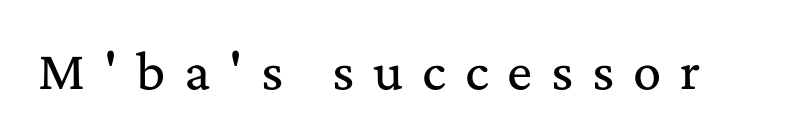
{"serif": "yes", "italic": "no", "width": "normal", "stroke_contrast": "medium", "x_height": "medium", "monospaced": "no", "underline": "no", "letter_spacing": "wide", "letter_spacing_em": 0.4, "glyph_px": 47}
